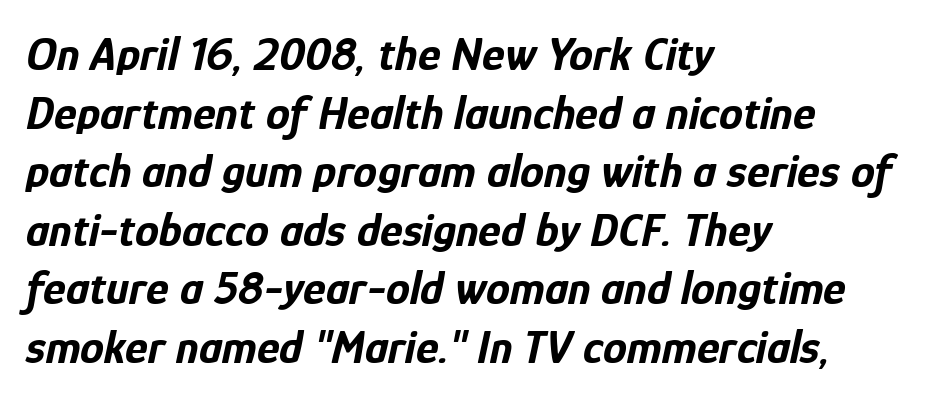
{"italic": "yes", "lean": "right", "slant_degrees": 12, "bold": "yes", "weight": "bold", "width": "condensed", "stroke_contrast": "low", "x_height": "medium", "monospaced": "no", "underline": "no", "align": "left", "line_spacing_ratio": 1.22, "letter_spacing": "normal", "letter_spacing_em": 0.0, "glyph_px": 48}
